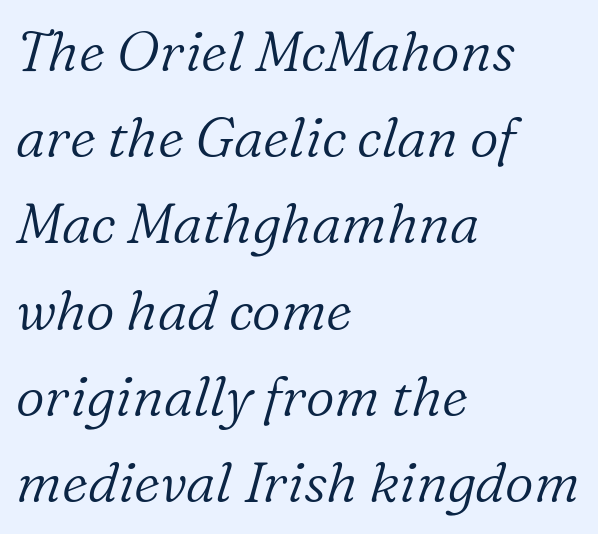
The image shows 56 px light serif type, italic (leaning right); set left-aligned, normal line spacing (1.54x), normal letter spacing, not underlined; low stroke contrast and a medium x-height.
